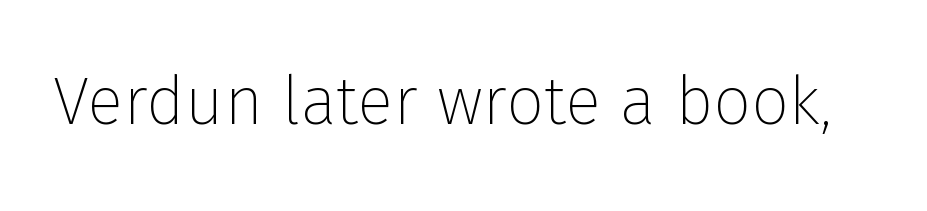
Serifs: no, the terminals of the letterforms are clean. Think of a printed novel: that variable character pitch is what you see here. Bold? No — there's no thickening of the strokes. It's the straight-up-and-down kind of type. The gap between lines stays unmarked. Tracking value appears to be zero — textbook default spacing.
